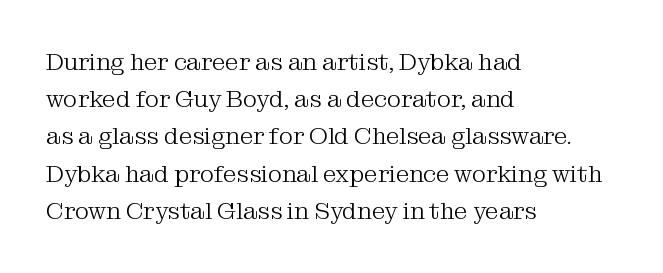
{"italic": "no", "bold": "no", "underline": "no", "align": "left", "line_spacing": "normal", "line_spacing_ratio": 1.55, "letter_spacing": "normal", "letter_spacing_em": 0.0, "glyph_px": 24}
